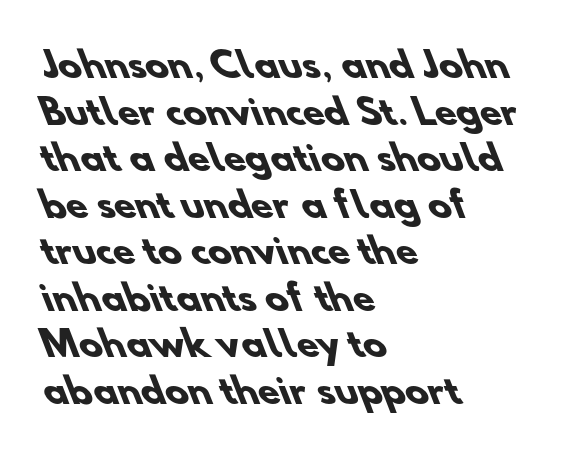
{"serif": "no", "bold": "yes", "weight": "heavy", "width": "normal", "stroke_contrast": "low", "x_height": "small", "monospaced": "no", "underline": "no", "align": "left", "line_spacing": "normal", "line_spacing_ratio": 1.33, "letter_spacing": "normal", "letter_spacing_em": 0.0, "glyph_px": 35}
